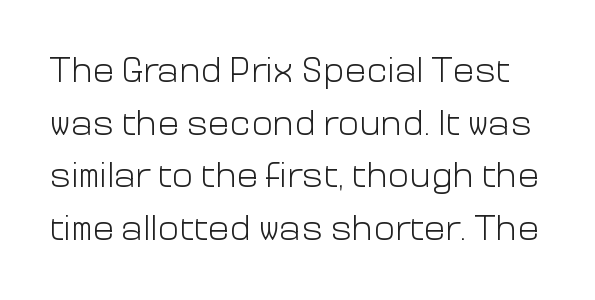
{"serif": "no", "italic": "no", "bold": "no", "weight": "light", "width": "normal", "stroke_contrast": "low", "x_height": "medium", "monospaced": "no", "underline": "no", "line_spacing": "normal", "line_spacing_ratio": 1.46, "letter_spacing": "normal", "letter_spacing_em": 0.0, "glyph_px": 36}
